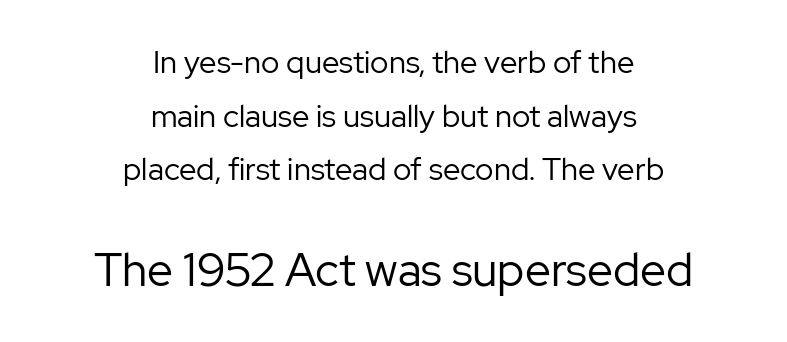
{"serif": "no", "italic": "no", "bold": "no", "weight": "regular", "width": "normal", "stroke_contrast": "low", "x_height": "medium", "monospaced": "no", "underline": "no", "align": "center", "line_spacing_ratio": 1.73, "letter_spacing": "normal", "letter_spacing_em": 0.0, "larger_block": "second", "size_ratio": 1.48, "glyph_px": 46}
